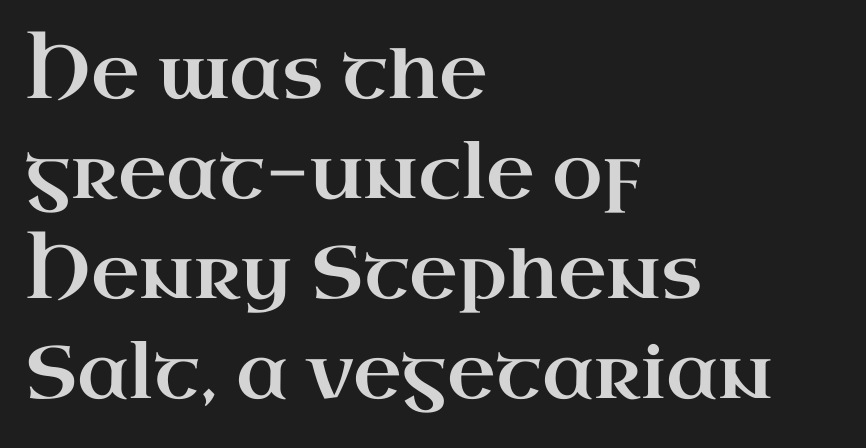
Q: Is the text italic (slanted)? A: No, it is upright.
Q: Is the typeface a serif or a sans-serif typeface? A: Serif.
Q: Is the text underlined? A: No.
Q: How is the paragraph aligned? A: Left-aligned.
Q: Is the spacing between letters normal or unusually wide? A: Normal.
Q: Is the spacing between lines tight, normal or loose? A: Normal.
Q: Width (condensed, normal, or wide)? A: Wide.
Q: Stroke contrast? A: High.
Q: x-height? A: Small.
Q: Monospaced? A: No.
